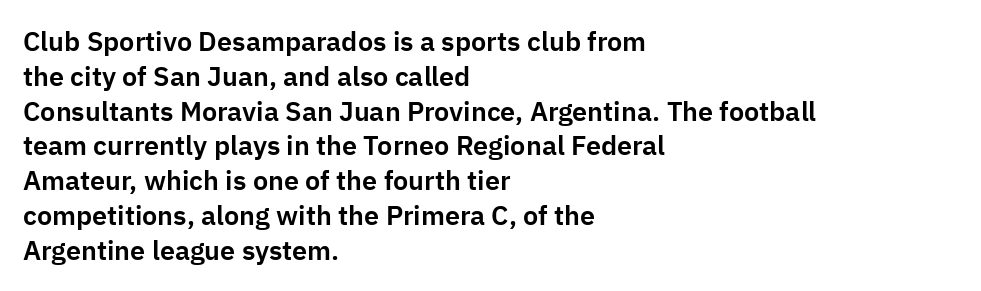
{"italic": "no", "underline": "no", "align": "left", "line_spacing": "normal", "line_spacing_ratio": 1.29, "letter_spacing": "normal", "letter_spacing_em": 0.0, "glyph_px": 27}
